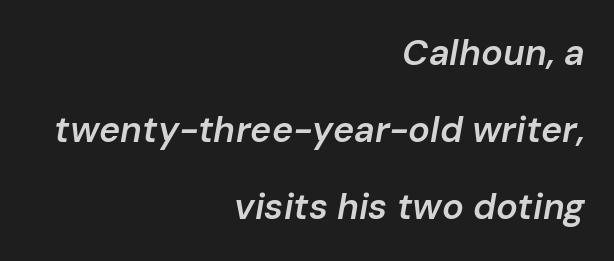
Descenders hang freely into open space. Line spacing here is loose. There is no visible air inserted between adjacent glyphs. Looks like regular typesetting: each glyph gets only the width it needs. A bit beefed up — I'd call it semibold rather than bold. This sample uses an oblique cut, with every glyph tilted off the vertical.
